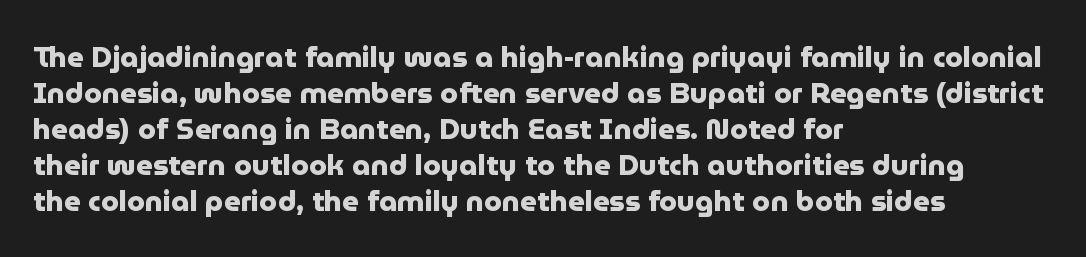
The image shows 29 px heavy sans-serif type, upright; set left-aligned, line spacing 1.24x, normal letter spacing, not underlined; low stroke contrast and a medium x-height.
